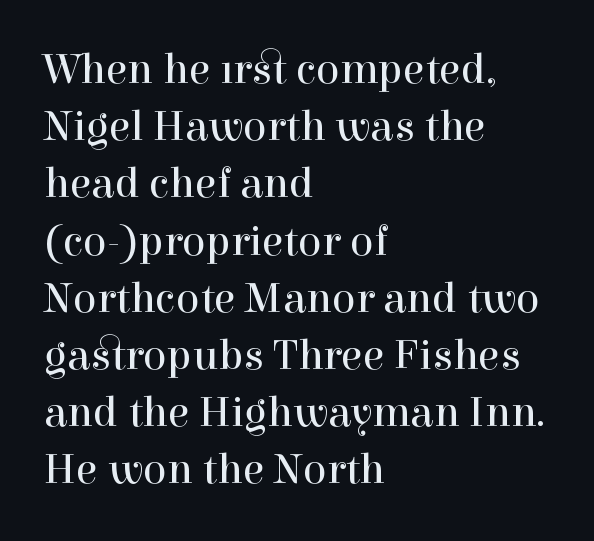
The image shows 44 px regular-weight serif type, upright; set left-aligned, normal line spacing (1.3x), normal letter spacing, not underlined; a medium x-height.
